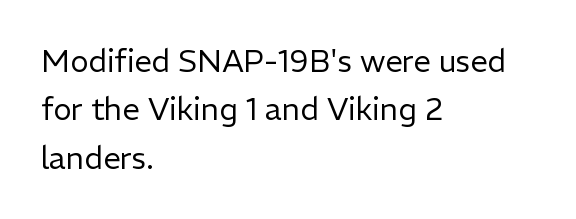
The image shows 31 px regular-weight sans-serif type, upright; set left-aligned, normal line spacing (1.56x), normal letter spacing, not underlined; low stroke contrast and a medium x-height.
